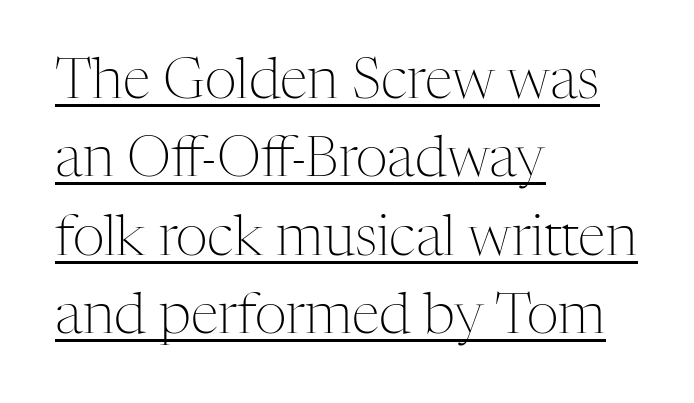
Q: Is the text bold? A: No.
Q: Is the text italic (slanted)? A: No, it is upright.
Q: Is the typeface a serif or a sans-serif typeface? A: Serif.
Q: Is the text underlined? A: Yes.
Q: How is the paragraph aligned? A: Left-aligned.
Q: Is the spacing between letters normal or unusually wide? A: Normal.
Q: Is the spacing between lines tight, normal or loose? A: Normal.
Q: Width (condensed, normal, or wide)? A: Normal.
Q: Stroke contrast? A: Medium.
Q: x-height? A: Medium.
Q: Monospaced? A: No.
